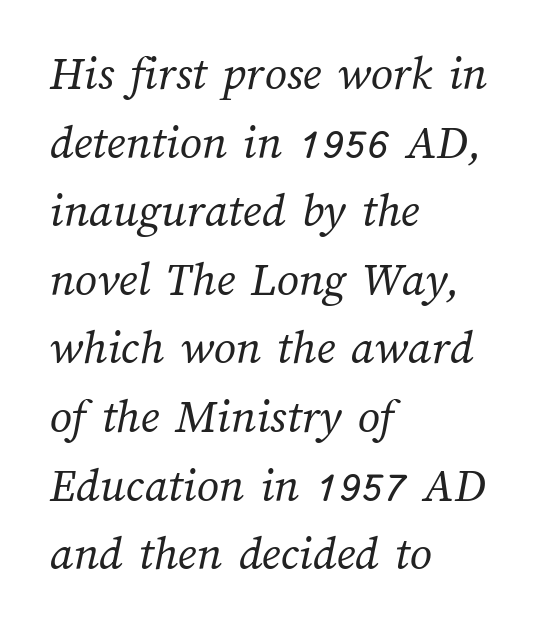
The image shows 49 px regular-weight type; set left-aligned, normal line spacing (1.4x), normal letter spacing, not underlined; medium stroke contrast and a medium x-height.
